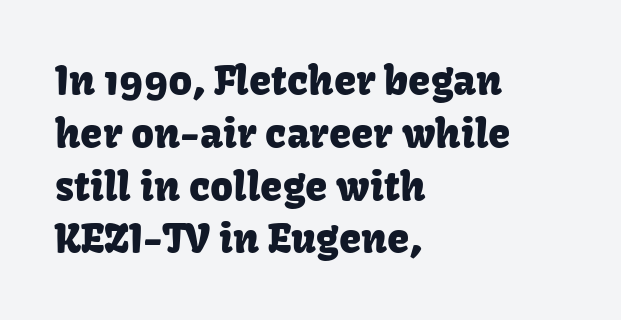
Q: Is the text italic (slanted)? A: No, it is upright.
Q: Is the typeface a serif or a sans-serif typeface? A: Sans-serif.
Q: Is the text underlined? A: No.
Q: How is the paragraph aligned? A: Left-aligned.
Q: Is the spacing between letters normal or unusually wide? A: Normal.
Q: Is the spacing between lines tight, normal or loose? A: Normal.
Q: Width (condensed, normal, or wide)? A: Normal.
Q: Stroke contrast? A: Low.
Q: x-height? A: Medium.
Q: Monospaced? A: No.
